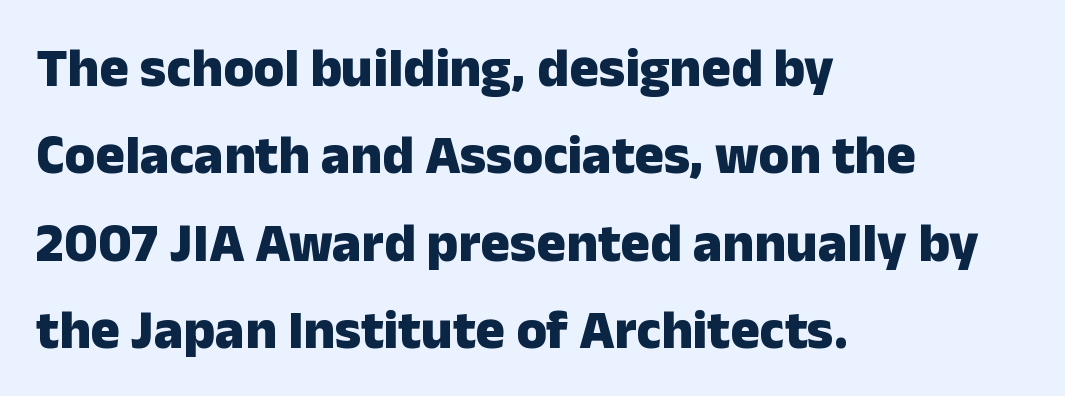
The image shows 55 px heavy sans-serif type, upright; set left-aligned, normal line spacing (1.59x), normal letter spacing, not underlined; low stroke contrast and a medium x-height.
